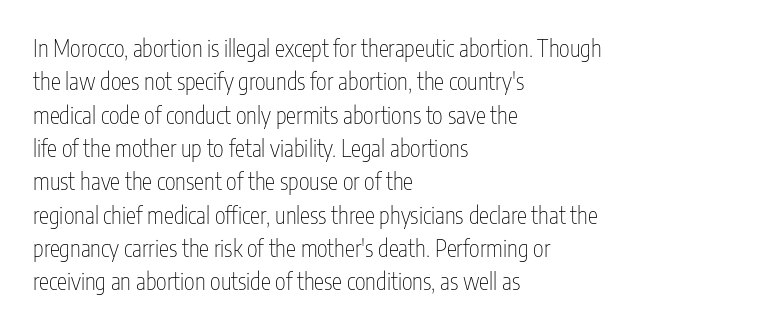
How would I describe the line gaps? Plain and ordinary. Just letters on the line, the space beneath them empty. Alignment: flush left. In terms of posture, this sample is upright.
